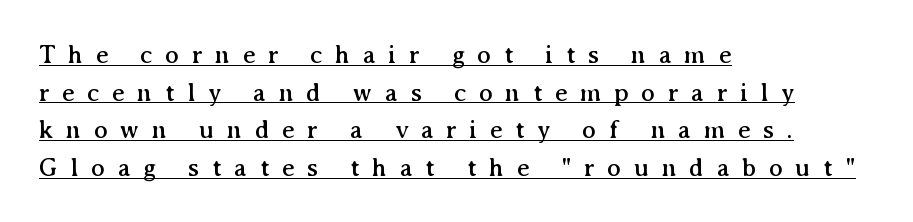
Upright lettering throughout. A classic flush-left, rag-right setting is used for this passage. How would I describe the line gaps? Plain and ordinary. Words appear elongated and porous because spacing is wide.
